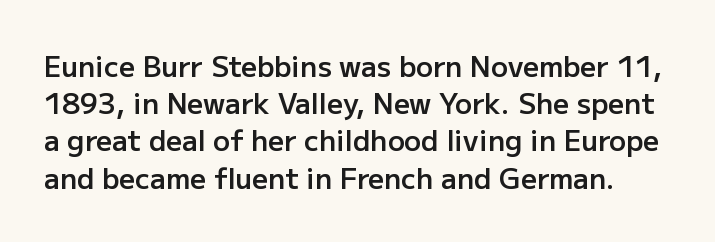
{"serif": "no", "italic": "no", "bold": "semi", "weight": "semibold", "width": "normal", "stroke_contrast": "low", "x_height": "medium", "monospaced": "no", "underline": "no", "line_spacing": "normal", "line_spacing_ratio": 1.33, "letter_spacing": "normal", "letter_spacing_em": 0.0, "glyph_px": 28}
